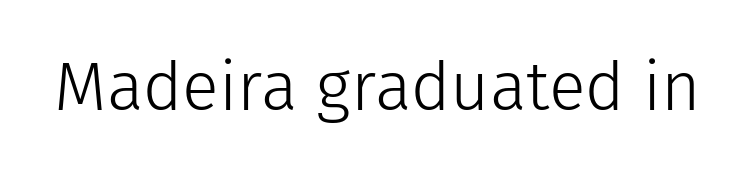
The image shows 68 px light sans-serif type, upright; set normal letter spacing, not underlined; low stroke contrast and a medium x-height.
